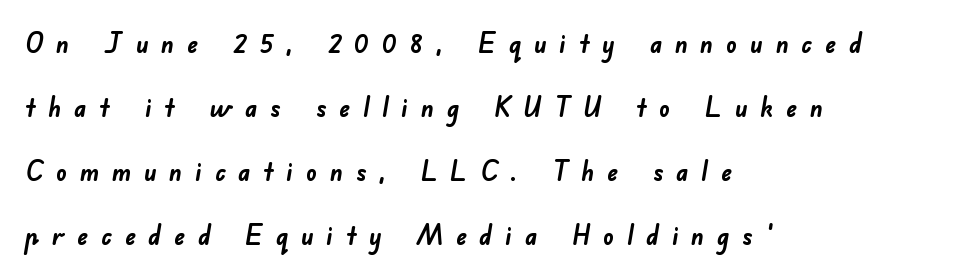
Q: Is the text bold? A: Yes.
Q: Is the text underlined? A: No.
Q: How is the paragraph aligned? A: Left-aligned.
Q: Is the spacing between letters normal or unusually wide? A: Unusually wide.
Q: Is the spacing between lines tight, normal or loose? A: Loose.
